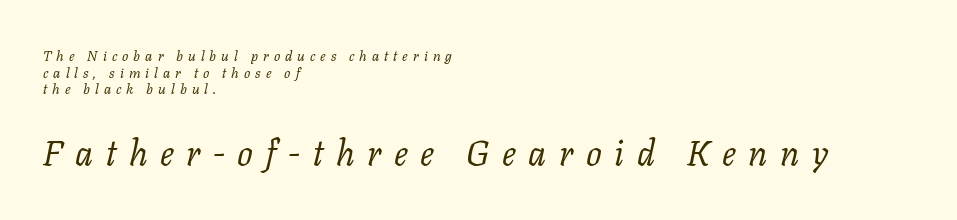
This sample is left-justified, so line endings fall wherever the words run out. Are there feet on the stems? There are — it's a serif. These lines were composed using italics. The composition opens small and finishes big. Unmarked baselines from the first word to the last.
